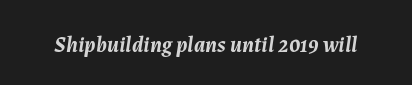
The image shows 22 px bold type, italic (leaning right); set normal letter spacing, not underlined.
